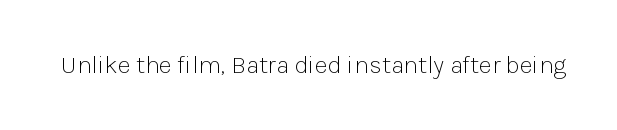
The image shows 25 px text type, upright; set normal letter spacing, not underlined.
